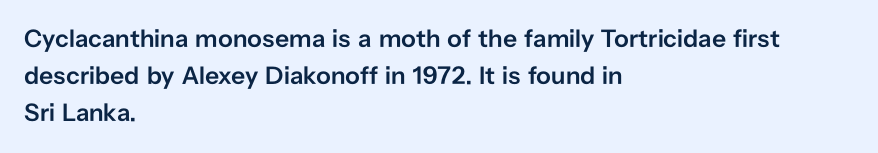
Normally led — the rows are evenly, conventionally spaced. Strokes here are thickened, but only to semibold level. Tracking value appears to be zero — textbook default spacing. A roman cut, with each character standing at attention. Teacher's note: observe the even left margin — that is flush-left alignment.
